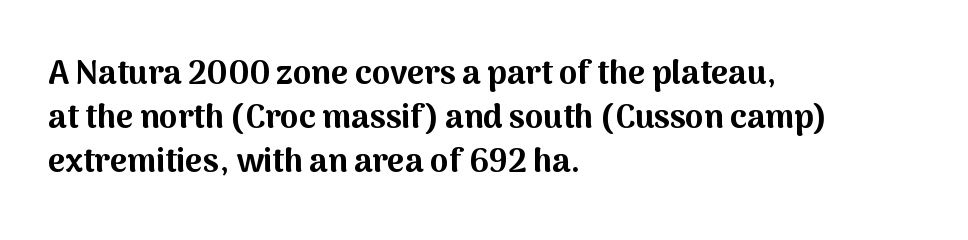
Posture: upright roman. Examine the stroke ends and you'll find no serifs. Spacing between characters is what you'd get straight out of the box. The passage shown is emphatically bold.
